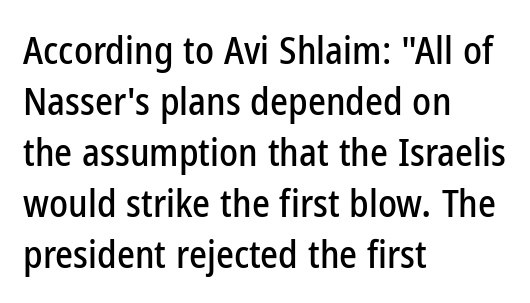
{"serif": "no", "italic": "no", "width": "condensed", "stroke_contrast": "low", "x_height": "medium", "monospaced": "no", "underline": "no", "align": "left", "line_spacing": "normal", "line_spacing_ratio": 1.34, "letter_spacing": "normal", "letter_spacing_em": 0.0, "glyph_px": 38}
